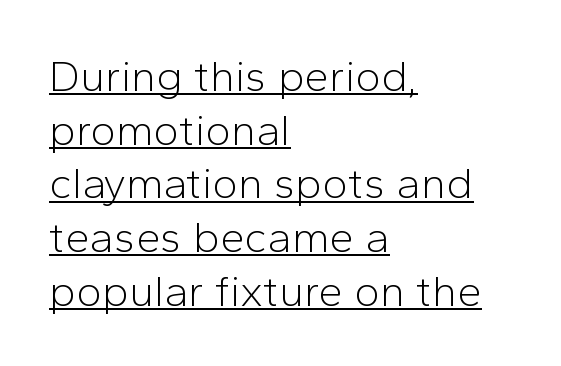
The image shows 44 px light sans-serif type, upright; set left-aligned, line spacing 1.22x, normal letter spacing, underlined; low stroke contrast and a medium x-height.
